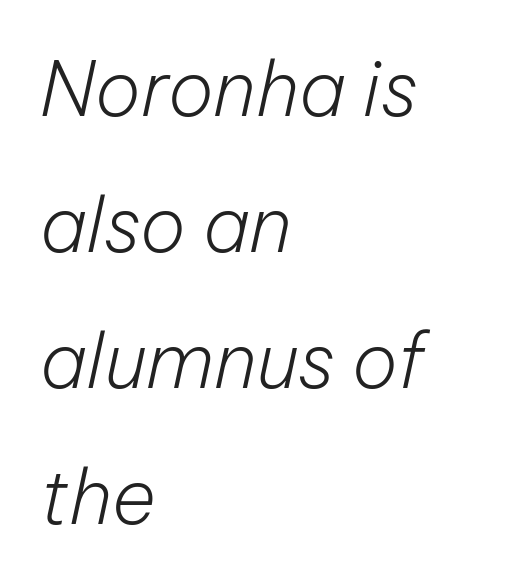
{"italic": "yes", "lean": "right", "slant_degrees": 12, "bold": "no", "weight": "light", "width": "normal", "stroke_contrast": "low", "x_height": "medium", "monospaced": "no", "underline": "no", "align": "left", "line_spacing_ratio": 1.79, "letter_spacing": "normal", "letter_spacing_em": 0.0, "glyph_px": 76}
